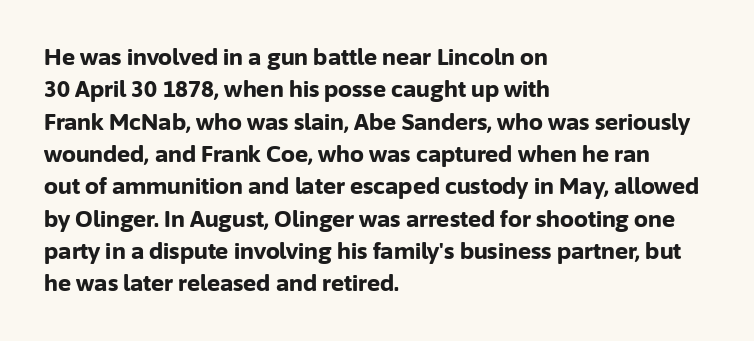
The image shows 22 px bold type, upright; set left-aligned, normal line spacing (1.47x), normal letter spacing, not underlined.
